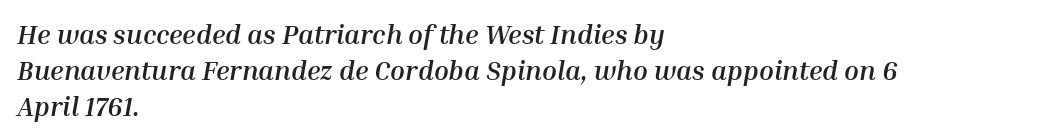
{"italic": "yes", "lean": "right", "slant_degrees": 10, "bold": "yes", "underline": "no", "align": "left", "line_spacing": "normal", "line_spacing_ratio": 1.33, "letter_spacing": "normal", "letter_spacing_em": 0.0, "glyph_px": 27}
